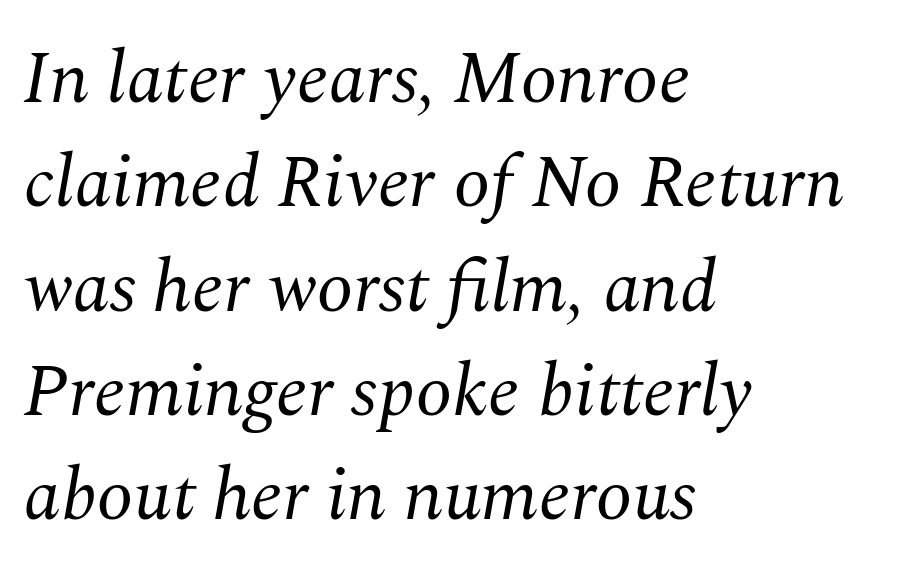
{"serif": "yes", "italic": "yes", "lean": "right", "slant_degrees": 10, "bold": "no", "weight": "regular", "width": "normal", "stroke_contrast": "medium", "x_height": "medium", "monospaced": "no", "underline": "no", "align": "left", "line_spacing": "normal", "line_spacing_ratio": 1.41, "letter_spacing": "normal", "letter_spacing_em": 0.0, "glyph_px": 74}
